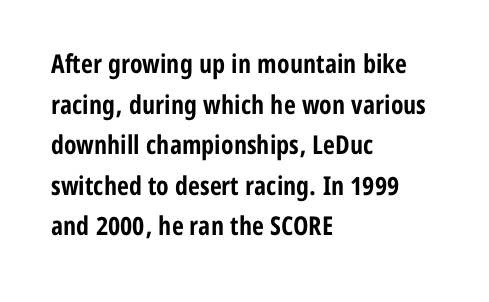
Students, note that the glyphs here touch the page at normal intervals. Lines of text with bare space underneath. Short and long lines alike share a common starting point at left. The font's upright variant was chosen for this text.
